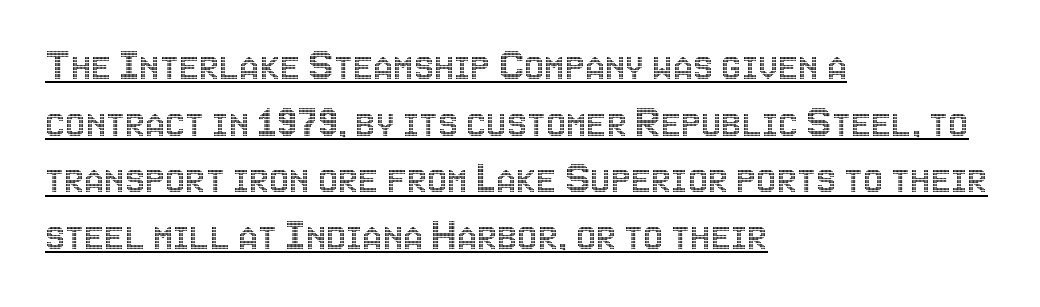
Each line of the rendering has a horizontal stroke beneath the glyphs. The block of text has a typical density, with ordinary space between rows. Nobody touched the tracking dial on this one. You could not count columns in this text — the font is proportionally spaced. Layout note: lines flush left. Does the lettering tilt? It doesn't — this is upright.
